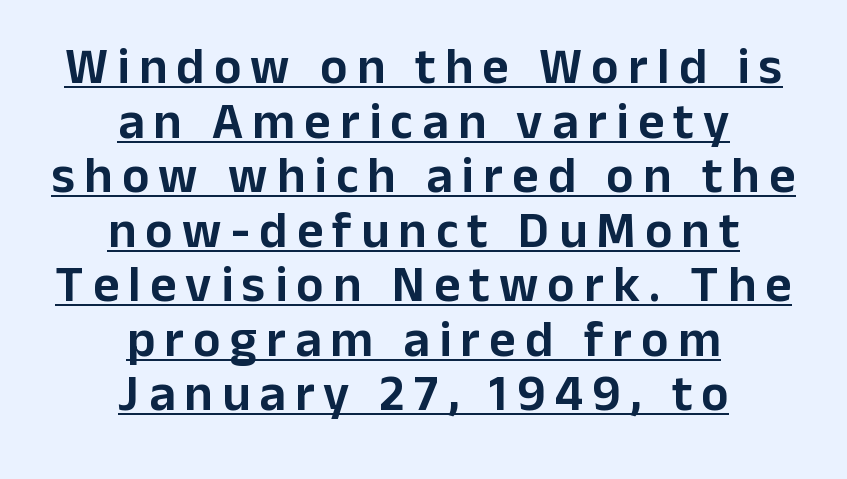
The image shows 51 px sans-serif type, upright; set centered, tight line spacing (1.07x), underlined; low stroke contrast and a medium x-height.
